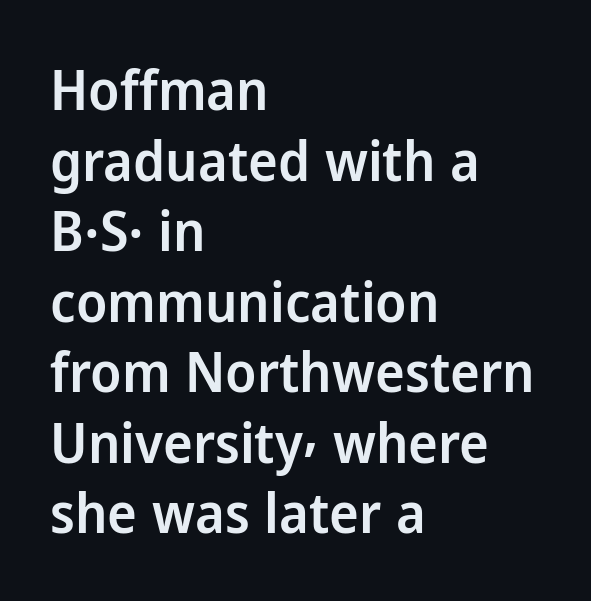
Q: Is the text bold? A: Semi-bold.
Q: Is the text italic (slanted)? A: No, it is upright.
Q: Is the typeface a serif or a sans-serif typeface? A: Sans-serif.
Q: Is the text underlined? A: No.
Q: How is the paragraph aligned? A: Left-aligned.
Q: Is the spacing between letters normal or unusually wide? A: Normal.
Q: Is the spacing between lines tight, normal or loose? A: Normal.
Q: Width (condensed, normal, or wide)? A: Normal.
Q: Stroke contrast? A: Low.
Q: x-height? A: Medium.
Q: Monospaced? A: No.
